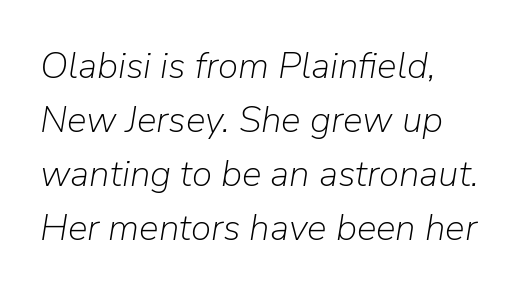
Do the characters align in a grid? No, the font is proportional. How are the letters spaced? Ordinarily, with no added tracking. The line-height multiplier appears to be the usual default. A quiet, ordinary-to-light weight characterises the typeface.
